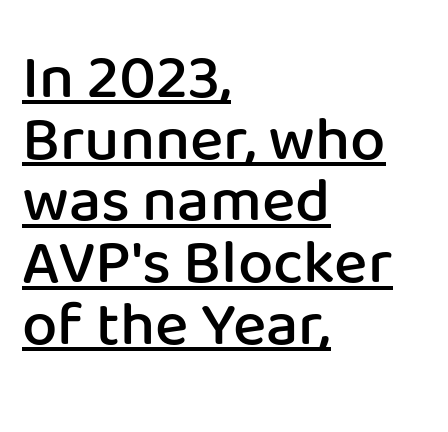
{"serif": "no", "italic": "no", "bold": "semi", "weight": "semibold", "width": "normal", "stroke_contrast": "low", "x_height": "medium", "monospaced": "no", "underline": "yes", "align": "left", "line_spacing": "tight", "line_spacing_ratio": 0.98, "letter_spacing": "normal", "letter_spacing_em": 0.0, "glyph_px": 63}
